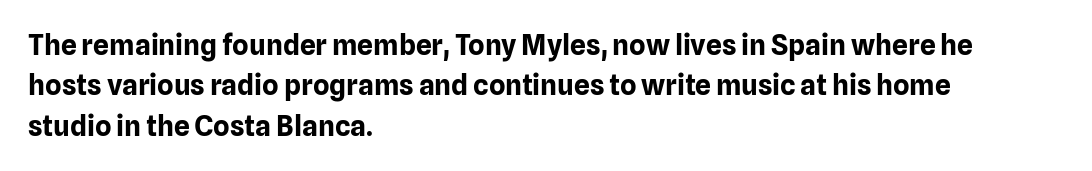
{"serif": "no", "italic": "no", "bold": "yes", "weight": "bold", "width": "normal", "stroke_contrast": "low", "x_height": "medium", "monospaced": "no", "underline": "no", "align": "left", "line_spacing": "normal", "line_spacing_ratio": 1.44, "letter_spacing": "normal", "letter_spacing_em": 0.0, "glyph_px": 28}
